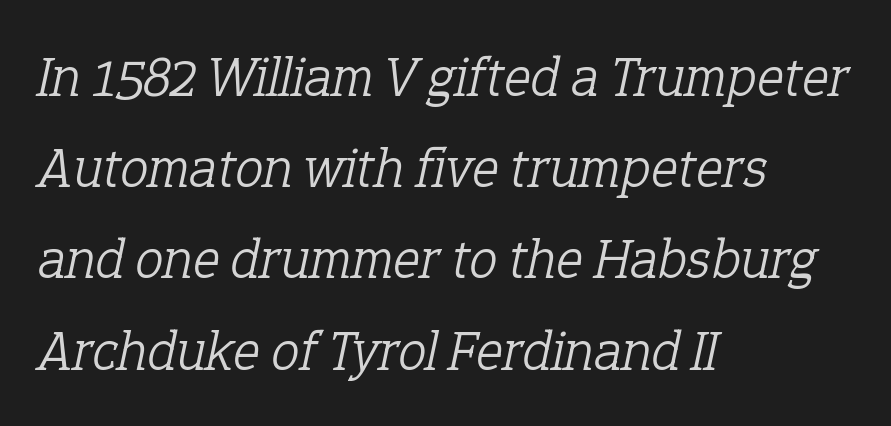
{"serif": "yes", "italic": "yes", "lean": "right", "slant_degrees": 12, "bold": "no", "weight": "light", "width": "normal", "stroke_contrast": "low", "x_height": "medium", "monospaced": "no", "underline": "no", "align": "left", "line_spacing": "normal", "line_spacing_ratio": 1.6, "letter_spacing": "normal", "letter_spacing_em": 0.0, "glyph_px": 57}
